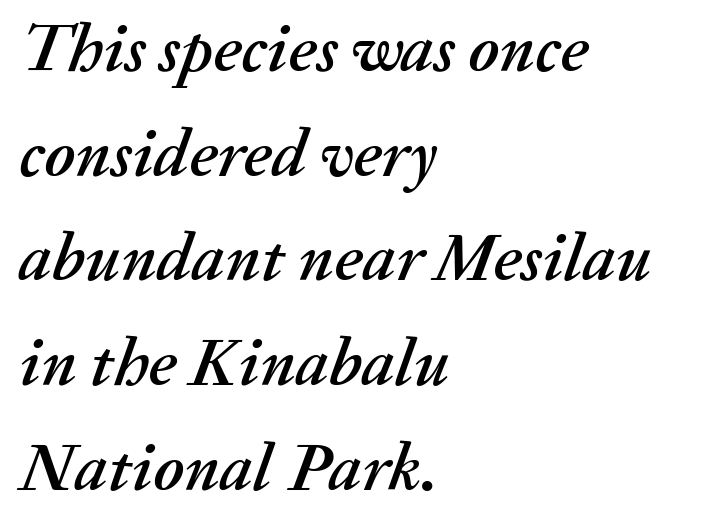
The image shows 68 px text type, italic (leaning right); set left-aligned, normal line spacing (1.54x), normal letter spacing, not underlined; medium stroke contrast and a medium x-height.
